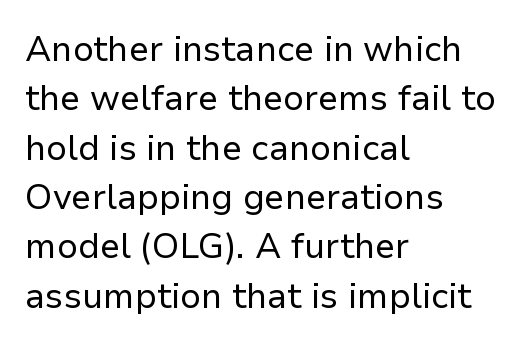
The image shows 35 px regular-weight sans-serif type, upright; set left-aligned, normal line spacing (1.41x), normal letter spacing, not underlined; low stroke contrast and a medium x-height.
